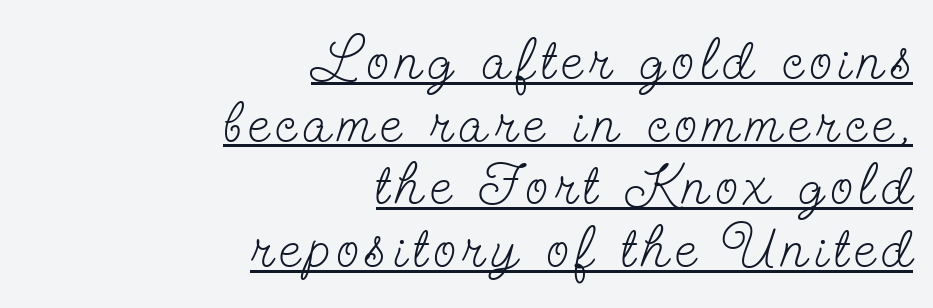
Q: Is the text bold? A: No.
Q: Is the text italic (slanted)? A: Yes.
Q: Is the typeface a serif or a sans-serif typeface? A: Serif.
Q: Is the text underlined? A: Yes.
Q: How is the paragraph aligned? A: Right-aligned.
Q: Is the spacing between lines tight, normal or loose? A: Tight.
Q: Width (condensed, normal, or wide)? A: Condensed.
Q: Stroke contrast? A: Low.
Q: x-height? A: Small.
Q: Monospaced? A: No.
